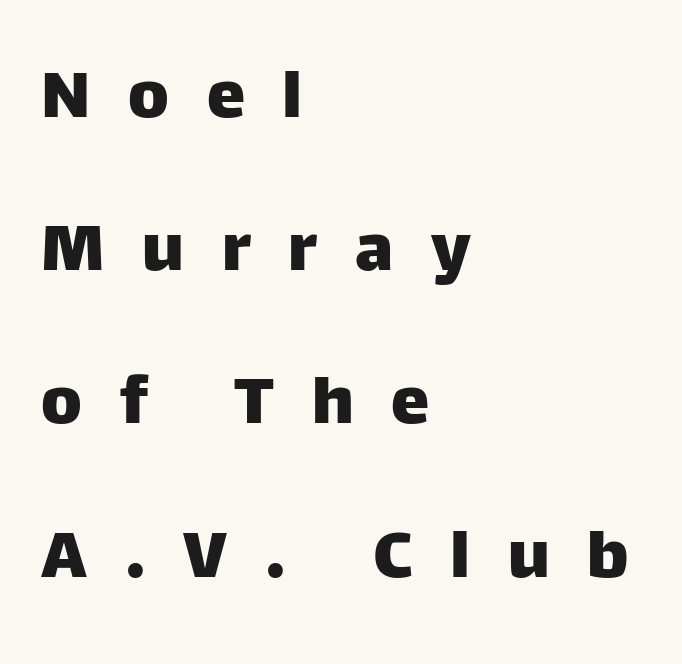
The letters carry no serifs — their stems end cleanly without finishing strokes. Varying glyph widths throughout — classic text-font behaviour. A typesetter would call this leading open, well beyond the default. Unmarked baselines from the first word to the last. The letters stand upright; this is a roman face.
